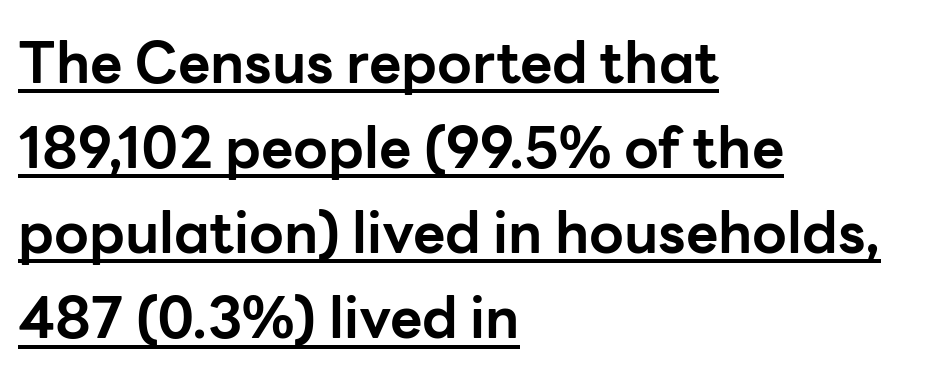
The image shows 56 px bold sans-serif type, upright; set left-aligned, normal line spacing (1.52x), normal letter spacing, underlined; low stroke contrast and a medium x-height.
